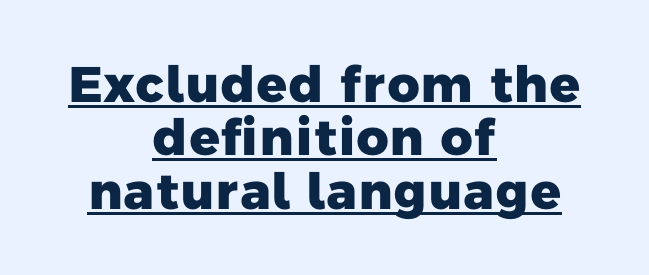
{"serif": "no", "bold": "yes", "weight": "heavy", "width": "normal", "stroke_contrast": "low", "x_height": "medium", "monospaced": "no", "underline": "yes", "align": "center", "line_spacing": "tight", "line_spacing_ratio": 1.07, "letter_spacing": "normal", "letter_spacing_em": 0.0, "glyph_px": 50}
